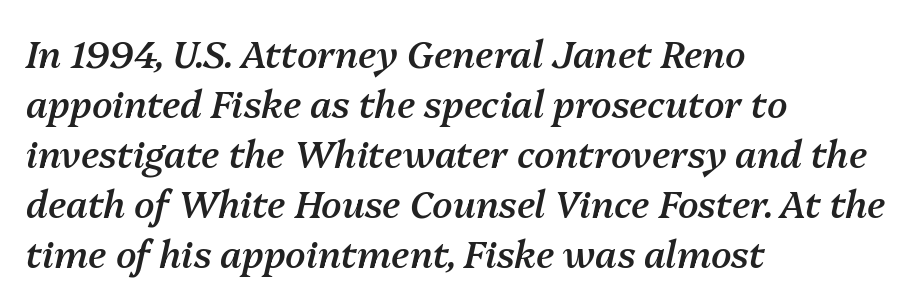
Has an underline been added? It has not. Note the varied advance widths — an 'i' is clearly narrower than an 'm'. Default kerning and tracking; the words read as compact shapes. Where is the straight margin? On the left. The sample has been set in demibold, a notch under bold.
